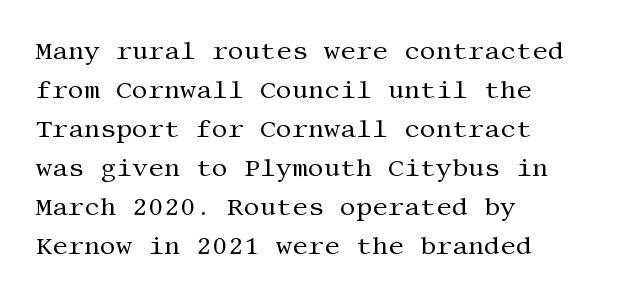
The image shows 25 px text type, upright; set left-aligned, normal line spacing (1.56x), normal letter spacing, not underlined.
